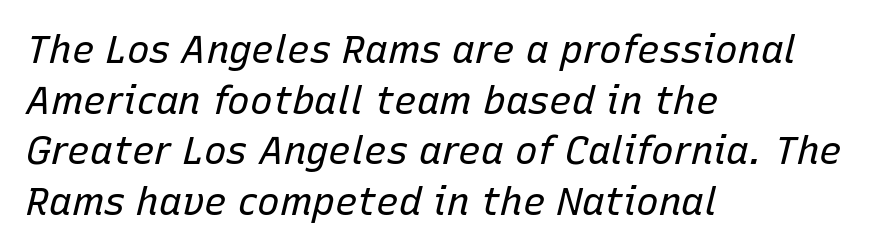
{"italic": "yes", "lean": "right", "slant_degrees": 15, "bold": "no", "weight": "regular", "width": "normal", "stroke_contrast": "low", "x_height": "medium", "monospaced": "no", "underline": "no", "align": "left", "line_spacing": "normal", "line_spacing_ratio": 1.33, "letter_spacing": "normal", "letter_spacing_em": 0.0, "glyph_px": 38}
